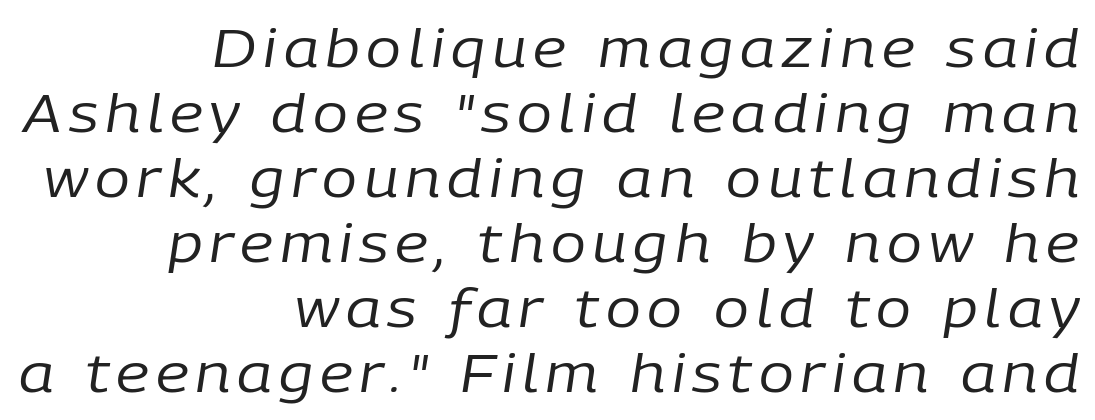
{"italic": "yes", "lean": "right", "slant_degrees": 9, "bold": "no", "weight": "regular", "width": "normal", "stroke_contrast": "low", "x_height": "medium", "monospaced": "no", "underline": "no", "align": "right", "line_spacing": "normal", "line_spacing_ratio": 1.25, "glyph_px": 52}
